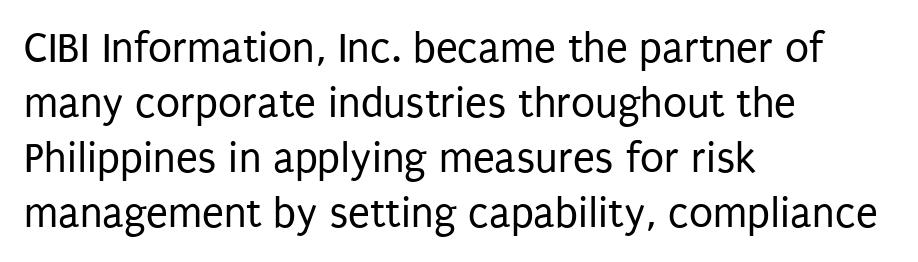
{"serif": "no", "italic": "no", "bold": "no", "weight": "regular", "width": "condensed", "stroke_contrast": "low", "x_height": "large", "monospaced": "no", "underline": "no", "align": "left", "line_spacing": "normal", "line_spacing_ratio": 1.25, "letter_spacing": "normal", "letter_spacing_em": 0.0, "glyph_px": 44}
